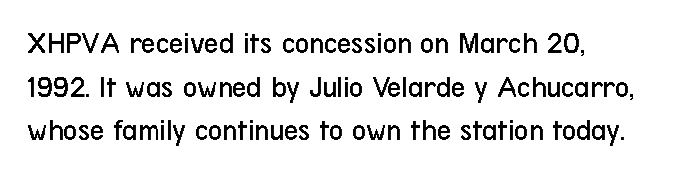
{"serif": "no", "italic": "no", "bold": "no", "weight": "regular", "width": "condensed", "stroke_contrast": "low", "x_height": "medium", "monospaced": "no", "underline": "no", "align": "left", "line_spacing": "normal", "line_spacing_ratio": 1.41, "letter_spacing": "normal", "letter_spacing_em": 0.0, "glyph_px": 31}
